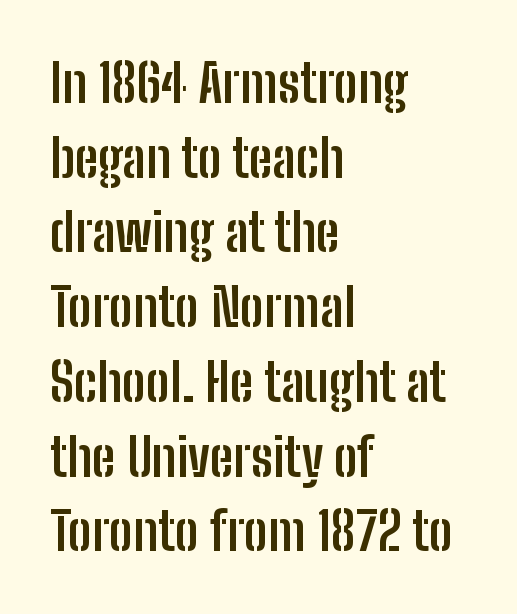
{"serif": "no", "italic": "no", "bold": "yes", "weight": "semibold", "width": "condensed", "stroke_contrast": "low", "x_height": "medium", "monospaced": "no", "underline": "no", "align": "left", "line_spacing": "normal", "line_spacing_ratio": 1.41, "letter_spacing": "normal", "letter_spacing_em": 0.0, "glyph_px": 53}
